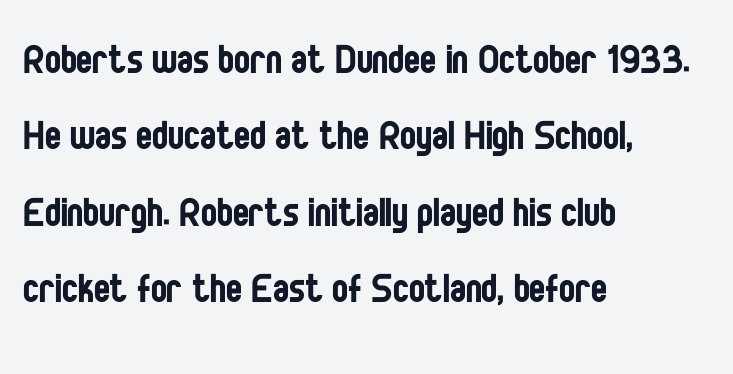
Q: Is the text bold? A: No.
Q: Is the text italic (slanted)? A: No, it is upright.
Q: Is the typeface a serif or a sans-serif typeface? A: Sans-serif.
Q: Is the text underlined? A: No.
Q: How is the paragraph aligned? A: Left-aligned.
Q: Is the spacing between letters normal or unusually wide? A: Normal.
Q: Is the spacing between lines tight, normal or loose? A: Normal.
Q: Width (condensed, normal, or wide)? A: Condensed.
Q: Stroke contrast? A: Low.
Q: x-height? A: Large.
Q: Monospaced? A: No.
